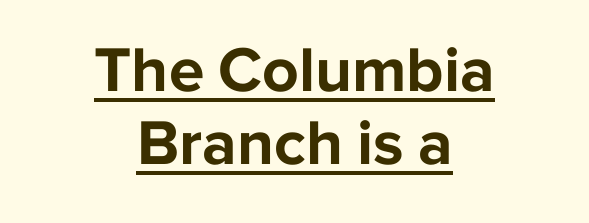
{"serif": "no", "italic": "no", "bold": "yes", "weight": "bold", "width": "normal", "stroke_contrast": "low", "x_height": "medium", "monospaced": "no", "underline": "yes", "align": "center", "line_spacing": "tight", "line_spacing_ratio": 1.14, "letter_spacing": "normal", "letter_spacing_em": 0.0, "glyph_px": 64}
